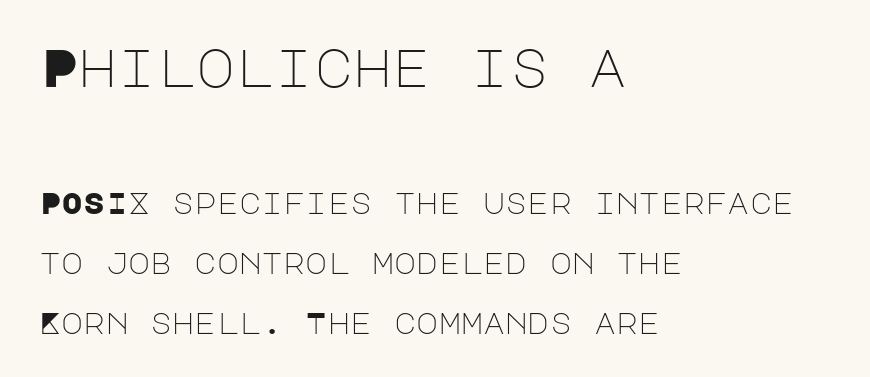
Q: Is the text bold? A: No.
Q: Is the text italic (slanted)? A: No, it is upright.
Q: Is the typeface a serif or a sans-serif typeface? A: Sans-serif.
Q: Is the text underlined? A: No.
Q: How is the paragraph aligned? A: Left-aligned.
Q: Is the spacing between letters normal or unusually wide? A: Normal.
Q: Is the spacing between lines tight, normal or loose? A: Loose.
Q: Which block of text is set in a larger size, the first (top) or the second (bottom)? A: The first (top) one.
Q: Width (condensed, normal, or wide)? A: Normal.
Q: Stroke contrast? A: Low.
Q: x-height? A: Large.
